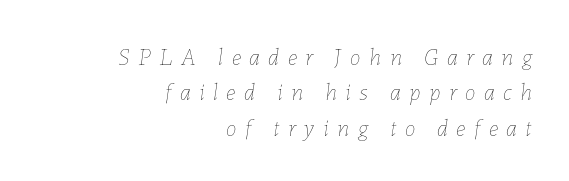
Q: Is the text bold? A: No.
Q: Is the text italic (slanted)? A: Yes, it leans right by about 7 degrees.
Q: Is the text underlined? A: No.
Q: How is the paragraph aligned? A: Right-aligned.
Q: Is the spacing between letters normal or unusually wide? A: Unusually wide.
Q: Is the spacing between lines tight, normal or loose? A: Normal.
